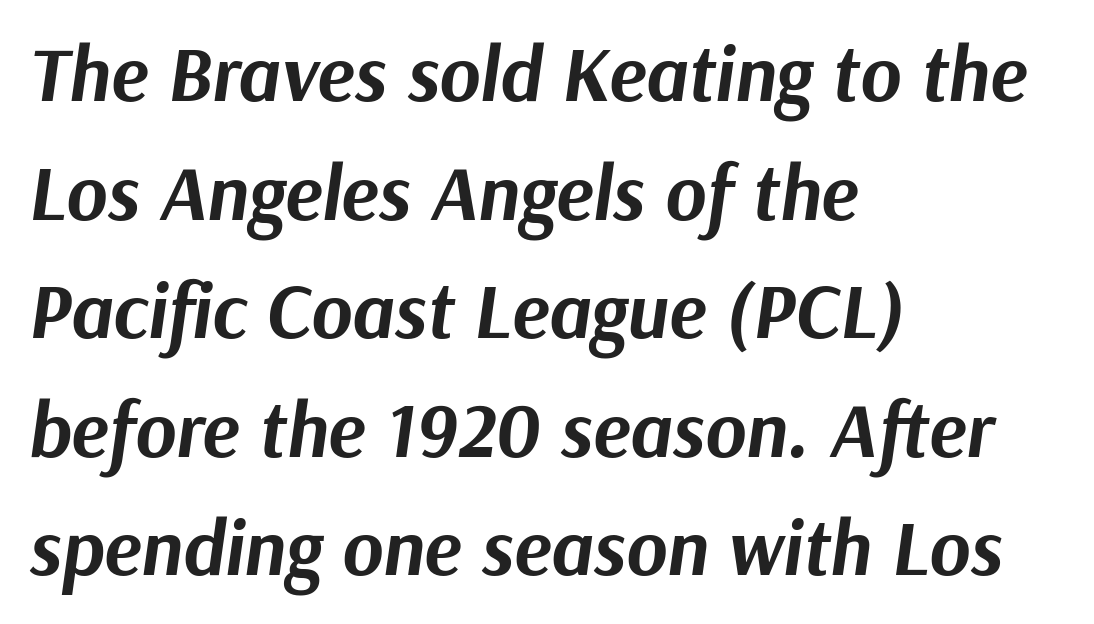
Q: Is the text bold? A: Yes.
Q: Is the text italic (slanted)? A: Yes, it leans right by about 9 degrees.
Q: Is the text underlined? A: No.
Q: How is the paragraph aligned? A: Left-aligned.
Q: Is the spacing between letters normal or unusually wide? A: Normal.
Q: Is the spacing between lines tight, normal or loose? A: Normal.
Q: Width (condensed, normal, or wide)? A: Normal.
Q: Stroke contrast? A: Medium.
Q: x-height? A: Medium.
Q: Monospaced? A: No.
